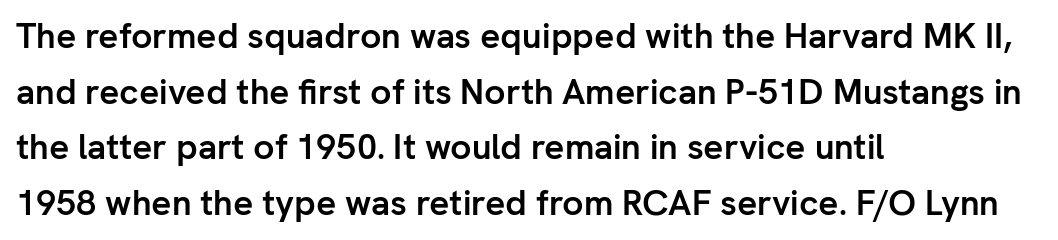
The image shows 35 px semibold sans-serif type, upright; set left-aligned, normal line spacing (1.59x), normal letter spacing, not underlined; low stroke contrast and a medium x-height.
